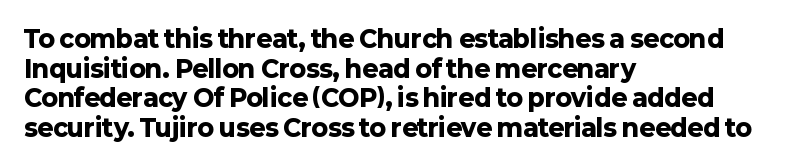
Q: Is the text bold? A: Yes.
Q: Is the text italic (slanted)? A: No, it is upright.
Q: Is the text underlined? A: No.
Q: How is the paragraph aligned? A: Left-aligned.
Q: Is the spacing between letters normal or unusually wide? A: Normal.
